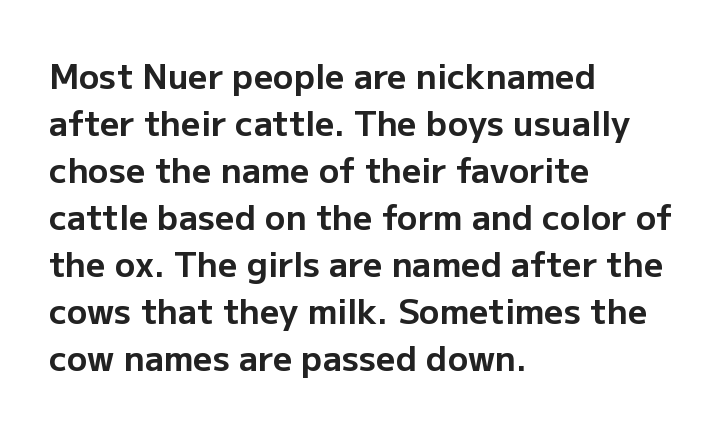
Q: Is the text bold? A: Yes.
Q: Is the text italic (slanted)? A: No, it is upright.
Q: Is the typeface a serif or a sans-serif typeface? A: Sans-serif.
Q: Is the text underlined? A: No.
Q: How is the paragraph aligned? A: Left-aligned.
Q: Is the spacing between letters normal or unusually wide? A: Normal.
Q: Is the spacing between lines tight, normal or loose? A: Normal.
Q: Width (condensed, normal, or wide)? A: Normal.
Q: Stroke contrast? A: Low.
Q: x-height? A: Medium.
Q: Monospaced? A: No.
